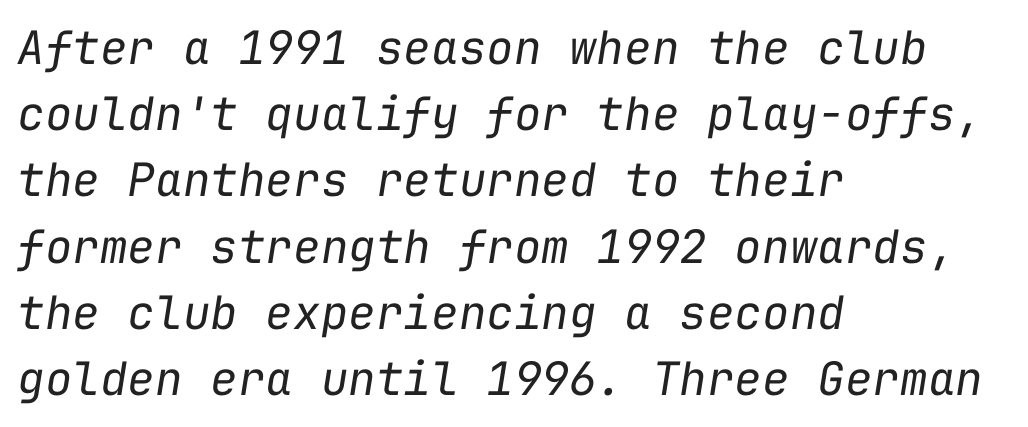
You could count columns in this text — the font is strictly monospaced. The lines sit at an ordinary, default distance from one another. Check the space under the baseline: it is left empty. All the whitespace from short lines collects on the right. Honestly, the letter spacing is just normal — you wouldn't notice it. The typesetting does not lean heavy: it is not bold.
